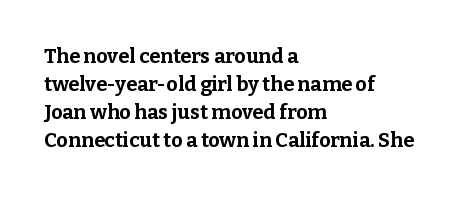
Q: Is the text bold? A: Yes.
Q: Is the text italic (slanted)? A: No, it is upright.
Q: Is the text underlined? A: No.
Q: How is the paragraph aligned? A: Left-aligned.
Q: Is the spacing between letters normal or unusually wide? A: Normal.
Q: Is the spacing between lines tight, normal or loose? A: Normal.
